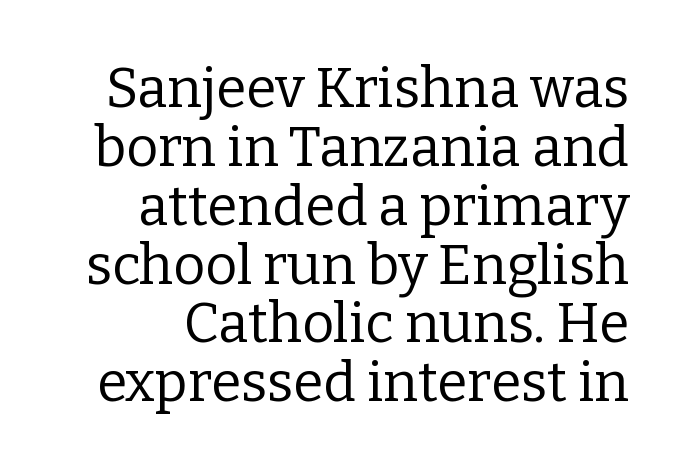
Compared with typical paragraphs, the rows here are closer together. Do the letters lean? They stand straight. Lines of text with bare space underneath. A typesetter would call this proportional, since set widths differ per character. You could call the tracking neutral — neither tight nor loose.
